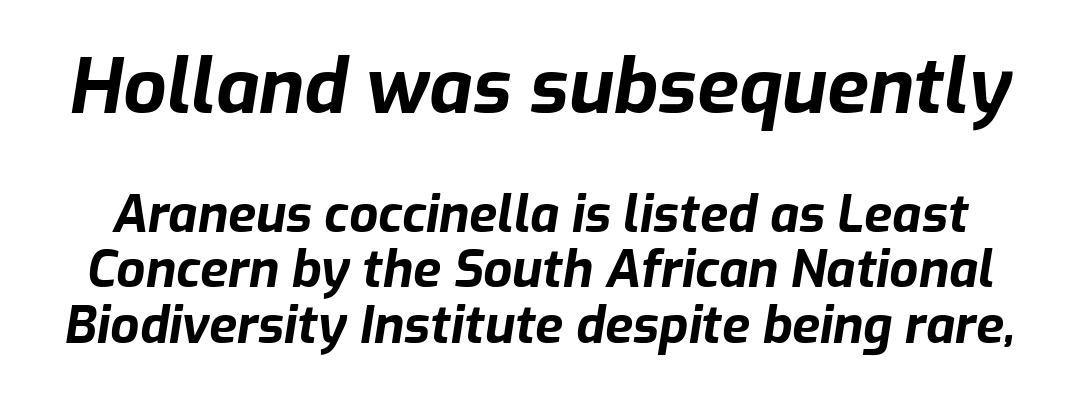
The specimen omits any rule beneath the text block's lines. Stroke thickness is high; the sample reads as a true bold. This sample uses an oblique cut, with every glyph tilted off the vertical. The initial chunk of copy outweighs the following chunk in type size. Leading: reduced. Compared with typical body copy, the letter spacing here is the same.
